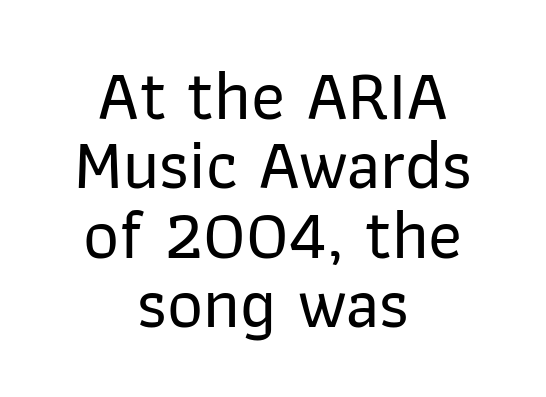
{"serif": "no", "italic": "no", "width": "normal", "stroke_contrast": "low", "x_height": "medium", "monospaced": "no", "underline": "no", "align": "center", "line_spacing": "tight", "line_spacing_ratio": 0.99, "letter_spacing": "normal", "letter_spacing_em": 0.0, "glyph_px": 70}
